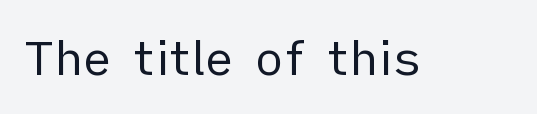
The image shows 48 px regular-weight sans-serif type, upright; set normal letter spacing, not underlined; low stroke contrast and a medium x-height.
